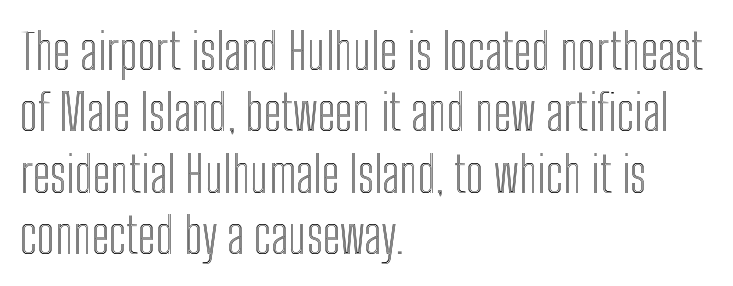
{"italic": "no", "width": "condensed", "x_height": "medium", "monospaced": "no", "underline": "no", "align": "left", "line_spacing_ratio": 1.23, "letter_spacing": "normal", "letter_spacing_em": 0.0, "glyph_px": 50}
